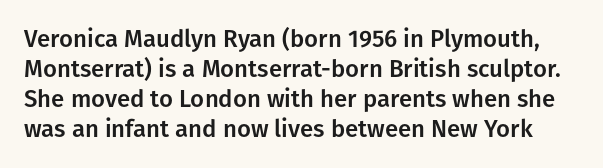
Q: Is the text italic (slanted)? A: No, it is upright.
Q: Is the text underlined? A: No.
Q: Is the spacing between letters normal or unusually wide? A: Normal.
Q: Is the spacing between lines tight, normal or loose? A: Normal.
